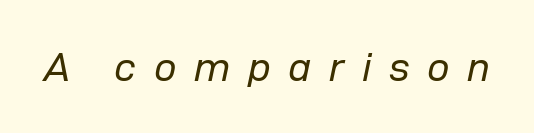
The image shows 40 px regular-weight type, italic (leaning right); set unusually wide letter spacing (+0.44 em), not underlined; low stroke contrast and a medium x-height.
